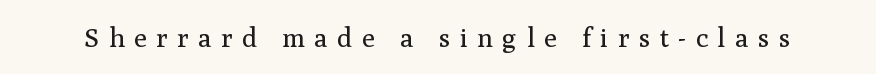
Q: Is the text bold? A: No.
Q: Is the text italic (slanted)? A: No, it is upright.
Q: Is the text underlined? A: No.
Q: Is the spacing between letters normal or unusually wide? A: Unusually wide.
